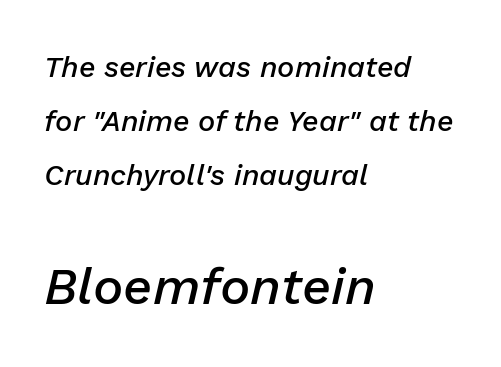
{"italic": "yes", "lean": "right", "slant_degrees": 13, "bold": "semi", "weight": "semibold", "width": "normal", "stroke_contrast": "low", "x_height": "medium", "monospaced": "no", "underline": "no", "align": "left", "line_spacing_ratio": 1.87, "letter_spacing": "normal", "letter_spacing_em": 0.0, "larger_block": "second", "size_ratio": 1.76, "glyph_px": 51}
